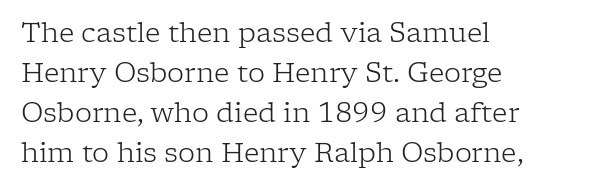
Italic: no, the glyphs are upright roman. Observe the ordinary spacing: letters are neighbours, not strangers. Line spacing here is normal. The zone under the glyphs is completely vacant. These lines stack with their left ends in a neat column.
